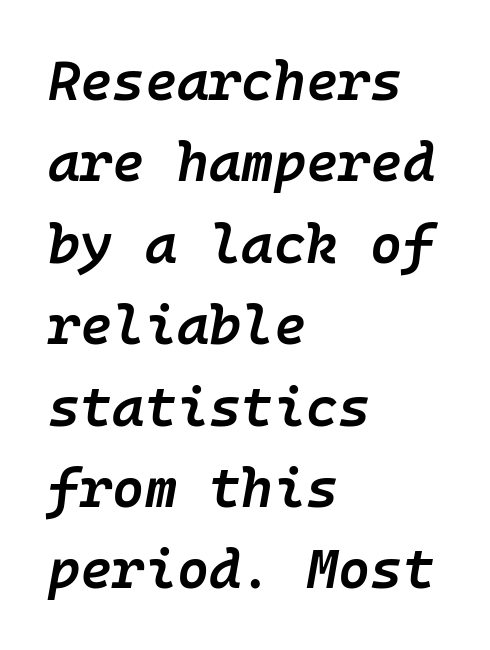
Nothing unusual about the tracking: characters are spaced as the font intends. If you measured baseline to baseline, you'd find a middling distance. Just letters on the line, the space beneath them empty. Rendered with sloped, italic letterforms. Look at the stroke-to-counter ratio: somewhat heavy, a semibold.
